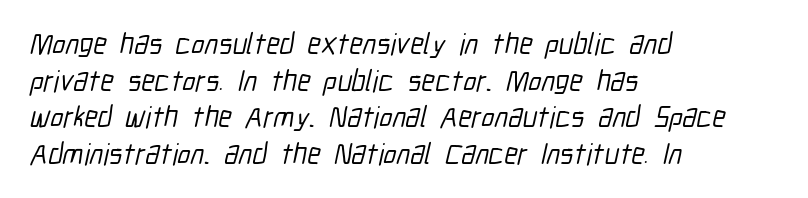
Q: Is the typeface a serif or a sans-serif typeface? A: Sans-serif.
Q: Is the text underlined? A: No.
Q: How is the paragraph aligned? A: Left-aligned.
Q: Is the spacing between letters normal or unusually wide? A: Normal.
Q: Width (condensed, normal, or wide)? A: Condensed.
Q: Stroke contrast? A: Low.
Q: x-height? A: Medium.
Q: Monospaced? A: No.
